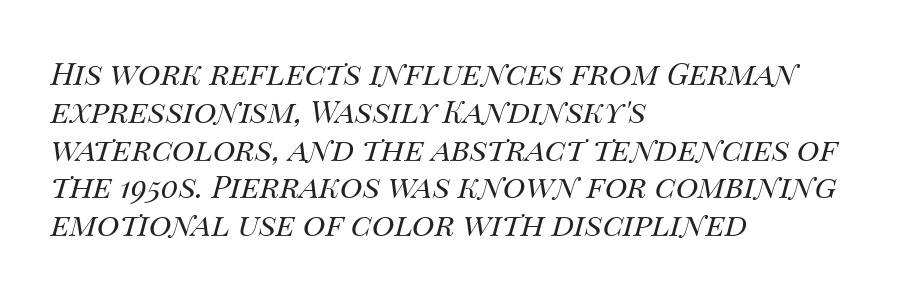
Proportional: the letters do not fall into vertical columns. Students, note that the glyphs here touch the page at normal intervals. This rendering features lettering with no underline. Counters stay open thanks to moderate or lighter strokes. Notice how the passage keeps a crisp vertical edge on the left only.
